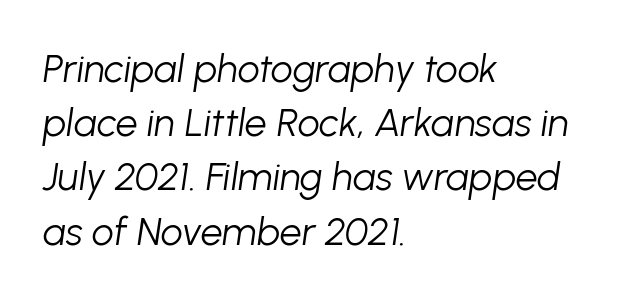
If you measured baseline to baseline, you'd find a middling distance. The typography opts for an oblique posture over an upright one. The face used here is proportionally spaced, like ordinary book or web type. Letter spacing: default.
